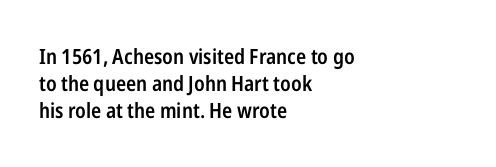
Posture: upright roman. Glance below the letters and you will spot only blank space. Its strokes are somewhat broadened, the hallmark of semibold type. Typeset ragged right — the left edge is the straight one.
